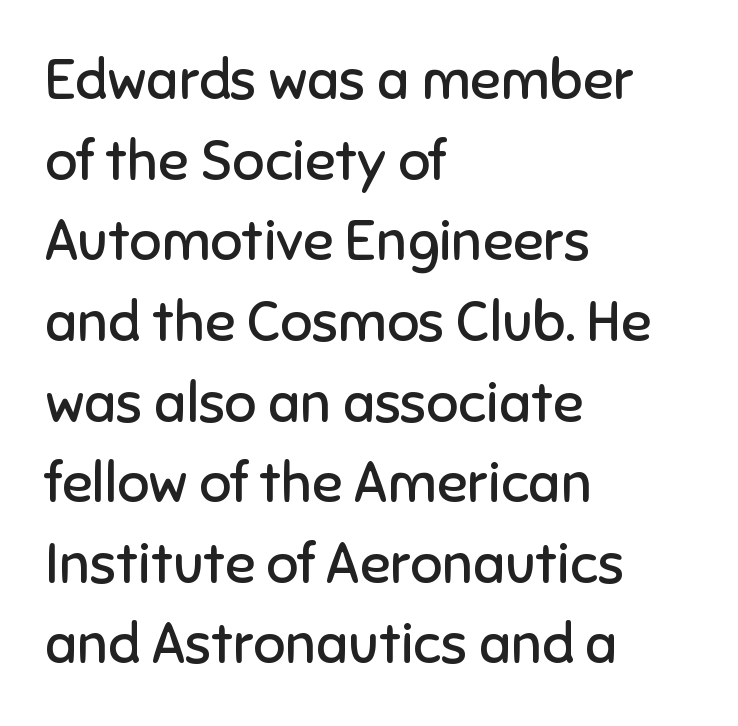
The type is set solid horizontally, with unmodified tracking. The typography opts for an upright posture over an oblique one. The typeface chosen for these lines omits serifs. The passage shown is typed in a proportional face where columns would drift. Weight: not bold — regular or lighter.
